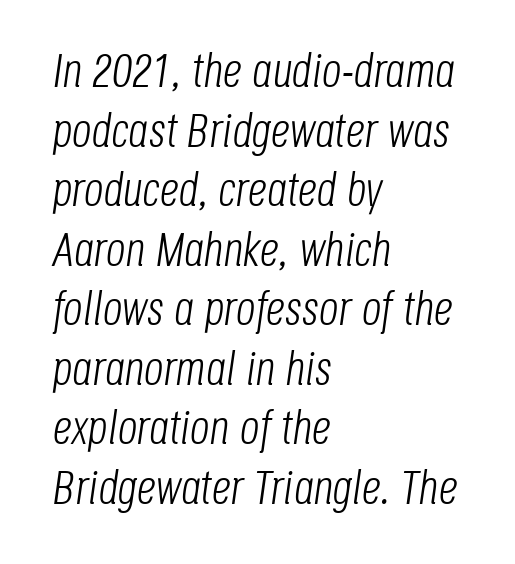
The passage shown is typed in a proportional face where columns would drift. Caption: standard tracking, unaltered. The whole block is typeset with a tilt. Clear beneath every line of the passage. The strokes are not fattened; the text isn't bold. Casual observation: everything's shoved over to the left.
